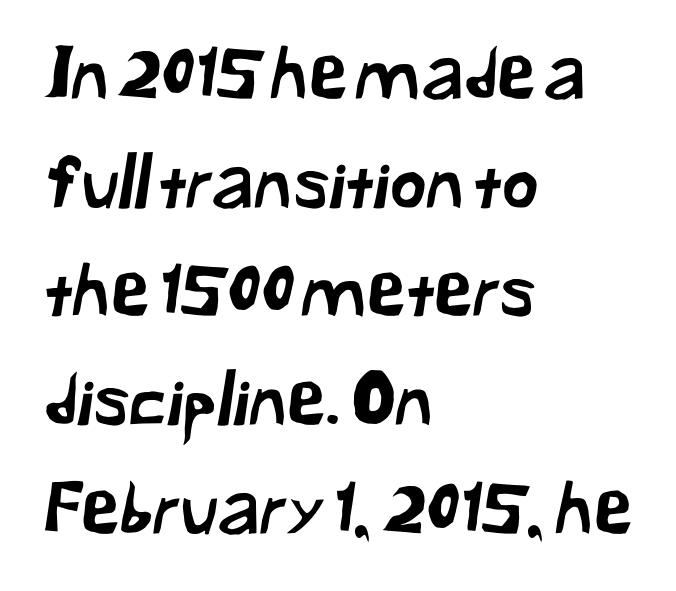
{"serif": "no", "width": "normal", "stroke_contrast": "low", "x_height": "medium", "monospaced": "no", "underline": "no", "align": "left", "line_spacing": "normal", "line_spacing_ratio": 1.53, "letter_spacing": "normal", "letter_spacing_em": 0.0, "glyph_px": 71}
